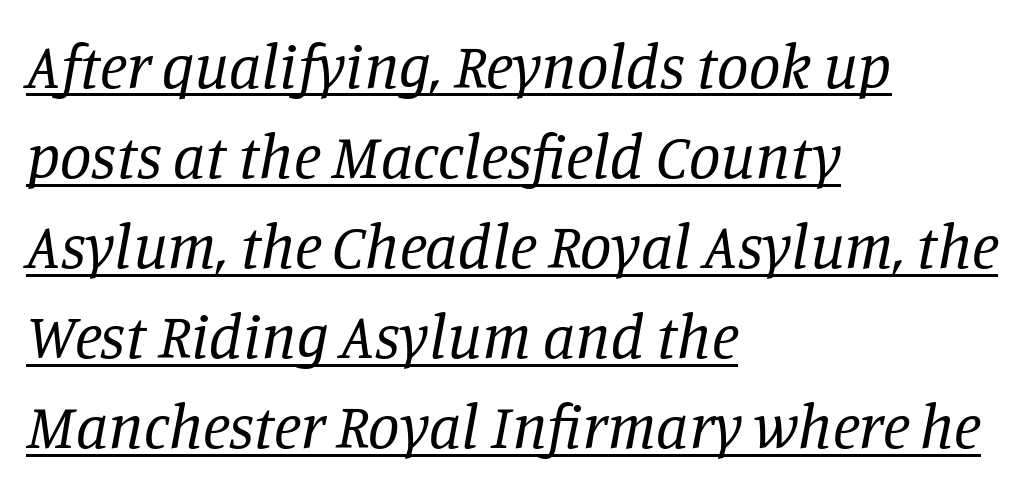
In terms of leading, this rendering sits right in the middle. The face used here is proportionally spaced, like ordinary book or web type. Beneath each row of characters lies a ruled line. Stroke thickness stays within the range of a standard reading face or lighter. It's the slanting kind of type. Does the type have serifs? Yes, each stem ends in a small foot.
